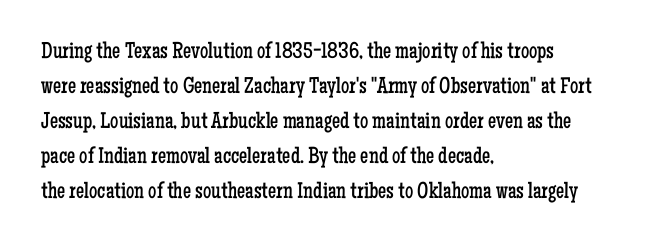
Q: Is the text bold? A: No.
Q: Is the text italic (slanted)? A: No, it is upright.
Q: Is the text underlined? A: No.
Q: How is the paragraph aligned? A: Left-aligned.
Q: Is the spacing between letters normal or unusually wide? A: Normal.
Q: Is the spacing between lines tight, normal or loose? A: Normal.
